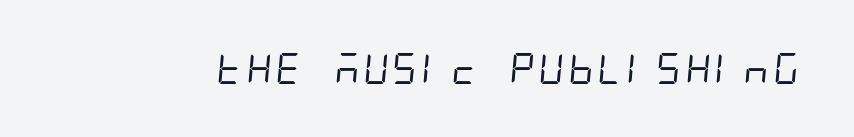
Q: Is the text bold? A: No.
Q: Is the typeface a serif or a sans-serif typeface? A: Sans-serif.
Q: Is the text underlined? A: No.
Q: Is the spacing between letters normal or unusually wide? A: Normal.
Q: Width (condensed, normal, or wide)? A: Condensed.
Q: Stroke contrast? A: Low.
Q: x-height? A: Large.
